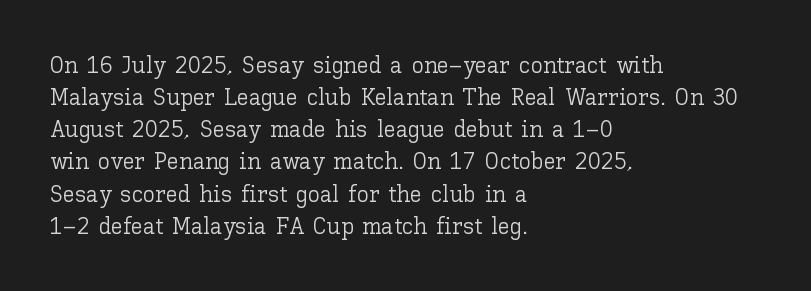
The image shows 24 px text type, upright; set left-aligned, normal line spacing (1.34x), normal letter spacing, not underlined.
